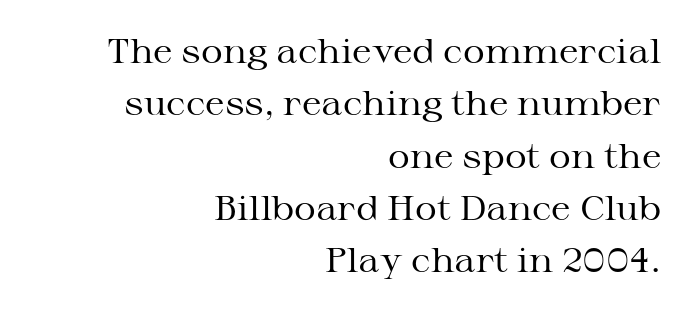
The rendering shows small feet on the letterforms — a serif design. Visually the block forms a straight wall on the right and a jagged coastline on the left. Glyph-to-glyph distance matches everyday printed text. Weight: not bold — regular or lighter.
